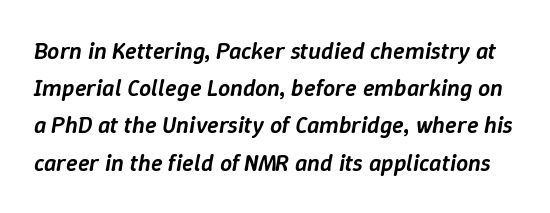
The foot of each line stays bare and open. Bold? Not quite — semibold, heavier than regular but stopping short. Compared with typical paragraphs, the rows here are spaced about the same. If you drew a line through each stem, it would be angled. The type is set solid horizontally, with unmodified tracking.
